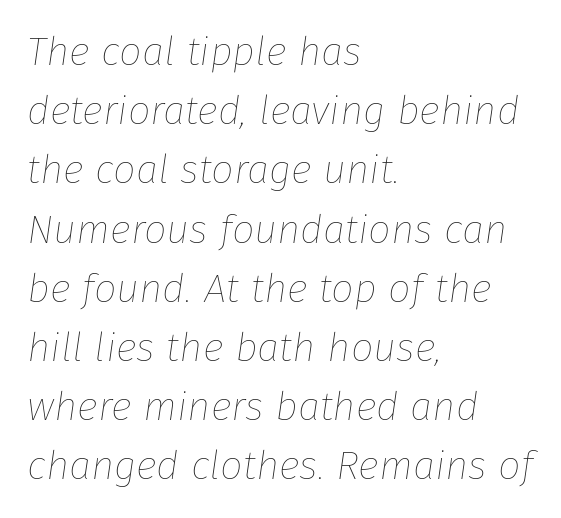
Honestly, there is no underline to notice here at all. Default kerning and tracking; the words read as compact shapes. Slanted lettering throughout. This rendering uses left alignment, leaving the right contour irregular. Do the characters align in a grid? No, the font is proportional. The rows are spaced the way most documents space them.
